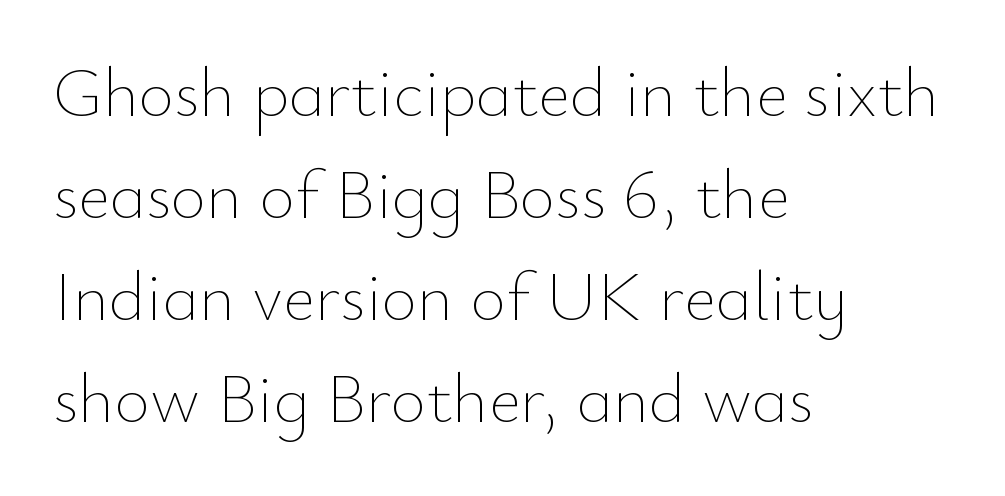
Q: Is the text bold? A: No.
Q: Is the text italic (slanted)? A: No, it is upright.
Q: Is the text underlined? A: No.
Q: How is the paragraph aligned? A: Left-aligned.
Q: Is the spacing between letters normal or unusually wide? A: Normal.
Q: Is the spacing between lines tight, normal or loose? A: Normal.
Q: Width (condensed, normal, or wide)? A: Normal.
Q: Stroke contrast? A: Low.
Q: x-height? A: Small.
Q: Monospaced? A: No.
